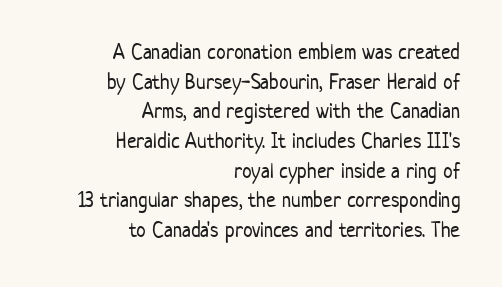
Q: Is the text bold? A: No.
Q: Is the text italic (slanted)? A: No, it is upright.
Q: Is the text underlined? A: No.
Q: How is the paragraph aligned? A: Right-aligned.
Q: Is the spacing between letters normal or unusually wide? A: Normal.
Q: Is the spacing between lines tight, normal or loose? A: Normal.
